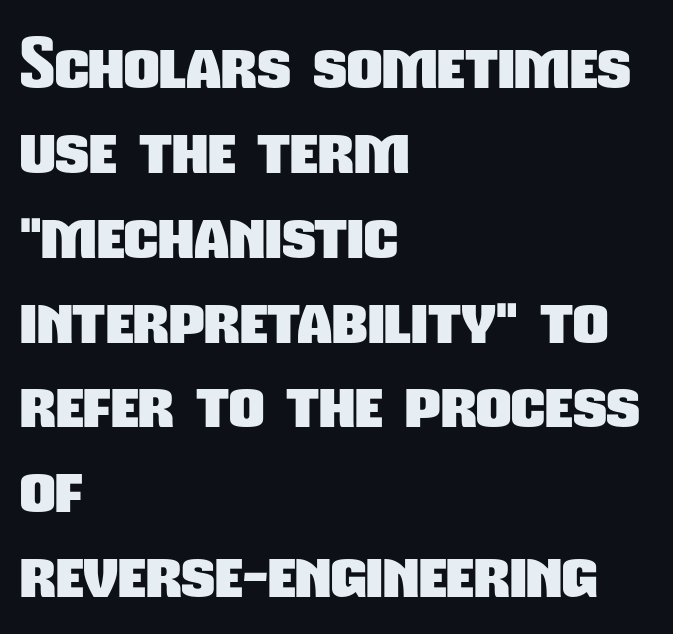
Q: Is the text bold? A: Yes.
Q: Is the typeface a serif or a sans-serif typeface? A: Sans-serif.
Q: Is the text underlined? A: No.
Q: How is the paragraph aligned? A: Left-aligned.
Q: Is the spacing between letters normal or unusually wide? A: Normal.
Q: Width (condensed, normal, or wide)? A: Condensed.
Q: Stroke contrast? A: Low.
Q: x-height? A: Medium.
Q: Monospaced? A: No.
